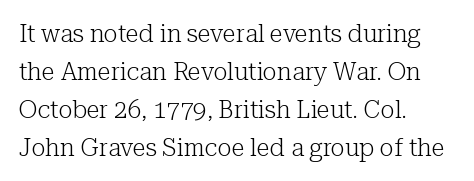
Caption: standard tracking, unaltered. How would I describe the line gaps? Plain and ordinary. Notice how the stems are strictly vertical — no italics here. The typeface has the unassuming heft of standard copy or less. The lines are quadded left.
